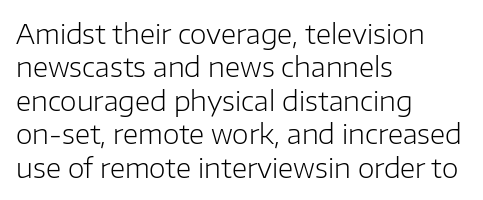
Q: Is the text bold? A: No.
Q: Is the text italic (slanted)? A: No, it is upright.
Q: Is the text underlined? A: No.
Q: How is the paragraph aligned? A: Left-aligned.
Q: Is the spacing between letters normal or unusually wide? A: Normal.
